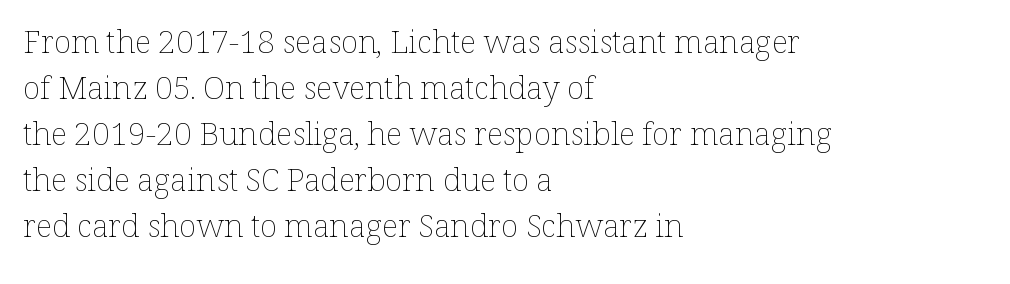
A typesetter would call this proportional, since set widths differ per character. Unbolded letterforms with no extra heft. The rag falls on the right side of this text block. No word sits above an underline.
